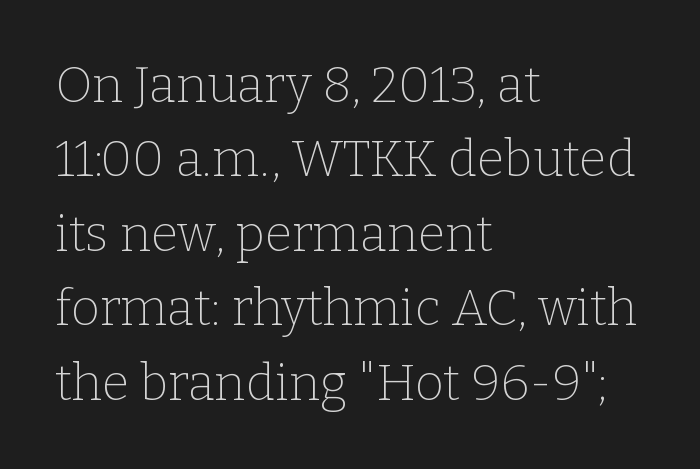
Unmarked baselines from the first word to the last. The strokes carry an ordinary text weight at most. What stands out about the letter spacing? Nothing — it is the standard amount. Does the type have serifs? Yes, each stem ends in a small foot.
